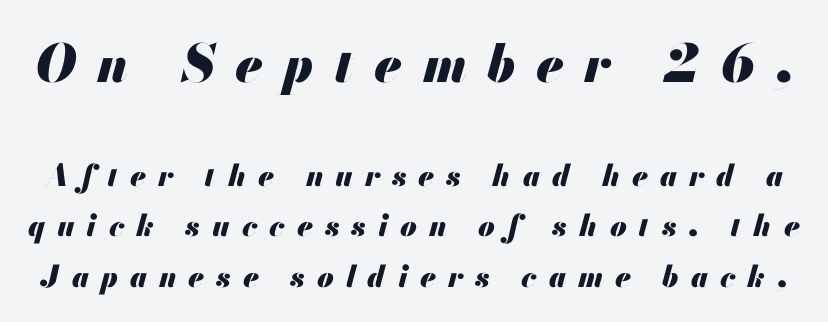
Q: Is the text bold? A: Yes.
Q: Is the text italic (slanted)? A: Yes, it leans right by about 13 degrees.
Q: Is the text underlined? A: No.
Q: Is the spacing between letters normal or unusually wide? A: Unusually wide.
Q: Is the spacing between lines tight, normal or loose? A: Normal.
Q: Which block of text is set in a larger size, the first (top) or the second (bottom)? A: The first (top) one.
Q: Width (condensed, normal, or wide)? A: Normal.
Q: Stroke contrast? A: Medium.
Q: x-height? A: Small.
Q: Monospaced? A: No.
